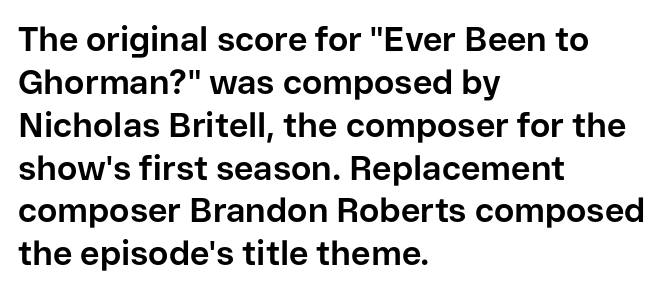
{"serif": "no", "italic": "no", "bold": "yes", "weight": "bold", "width": "normal", "stroke_contrast": "low", "x_height": "medium", "monospaced": "no", "underline": "no", "align": "left", "line_spacing": "normal", "line_spacing_ratio": 1.26, "letter_spacing": "normal", "letter_spacing_em": 0.0, "glyph_px": 34}
